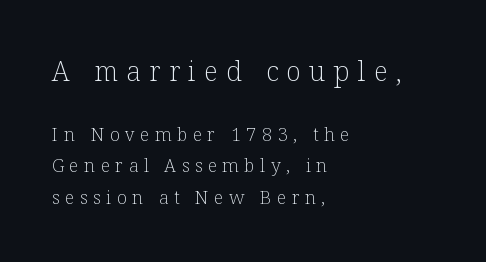
The image shows 27 px text type, upright; set left-aligned, line spacing 1.75x, unusually wide letter spacing (+0.31 em), not underlined; the first (top) block is 1.5x larger.
